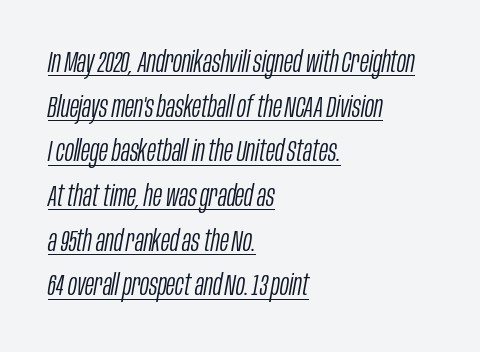
{"italic": "yes", "lean": "right", "slant_degrees": 10, "bold": "no", "weight": "light", "width": "condensed", "stroke_contrast": "low", "x_height": "large", "monospaced": "no", "underline": "yes", "align": "left", "line_spacing": "normal", "line_spacing_ratio": 1.49, "letter_spacing": "normal", "letter_spacing_em": 0.0, "glyph_px": 30}
